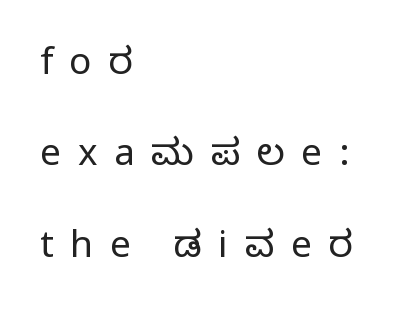
The image shows 37 px regular-weight sans-serif type, upright; set left-aligned, loose line spacing (2.47x), unusually wide letter spacing (+0.45 em), not underlined; low stroke contrast and a medium x-height.
